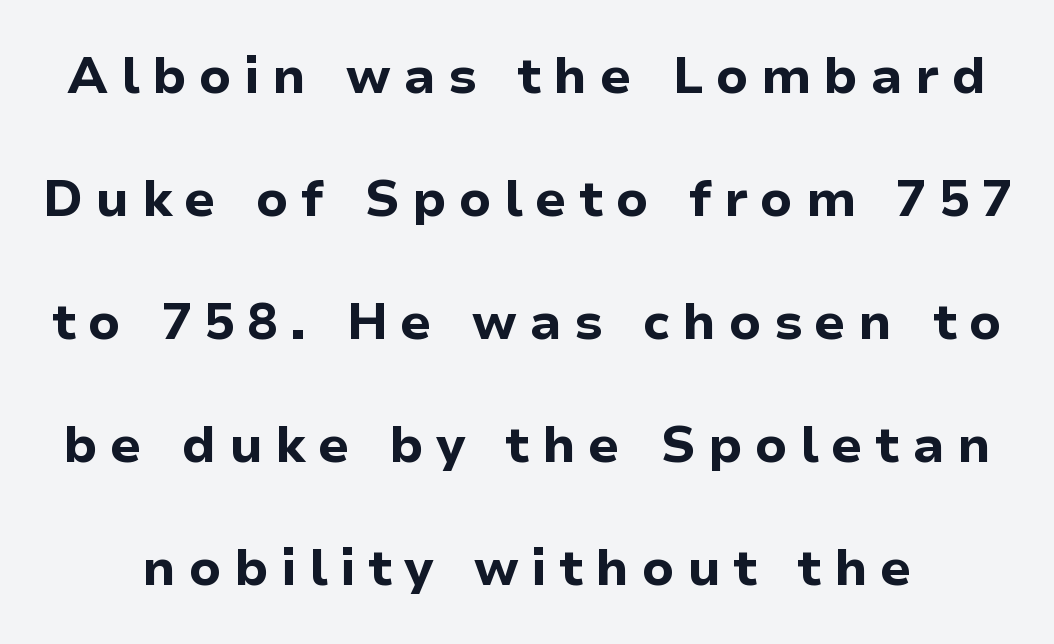
{"serif": "no", "italic": "no", "bold": "yes", "weight": "bold", "width": "normal", "stroke_contrast": "low", "x_height": "medium", "monospaced": "no", "underline": "no", "line_spacing": "loose", "line_spacing_ratio": 2.41, "letter_spacing": "wide", "letter_spacing_em": 0.24, "glyph_px": 51}
